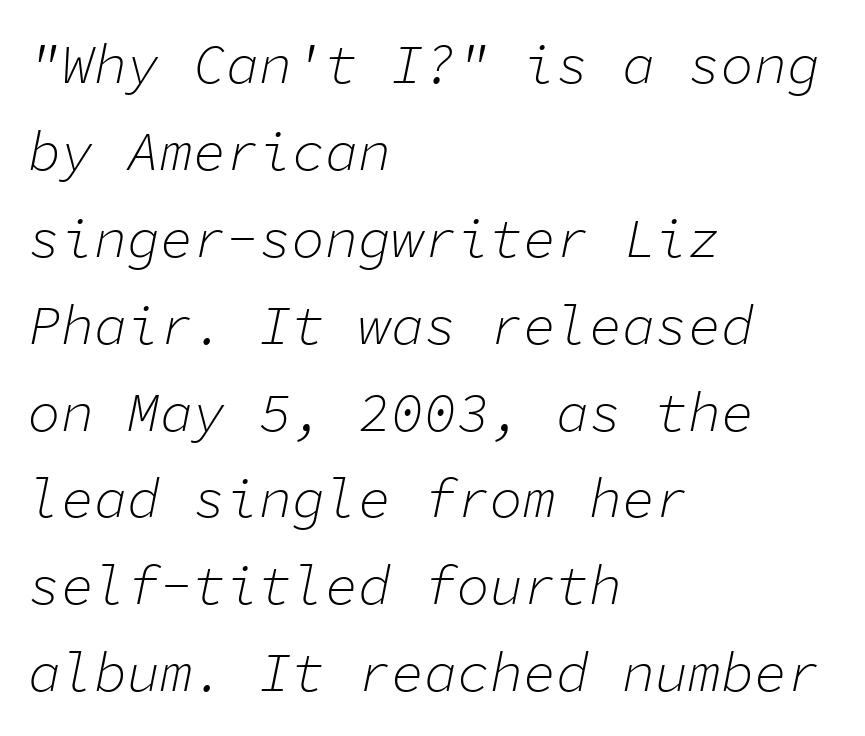
Q: Is the text bold? A: No.
Q: Is the text italic (slanted)? A: Yes, it leans right by about 11 degrees.
Q: Is the text underlined? A: No.
Q: How is the paragraph aligned? A: Left-aligned.
Q: Is the spacing between letters normal or unusually wide? A: Normal.
Q: Is the spacing between lines tight, normal or loose? A: Normal.
Q: Width (condensed, normal, or wide)? A: Normal.
Q: Stroke contrast? A: Low.
Q: x-height? A: Medium.
Q: Monospaced? A: Yes.
